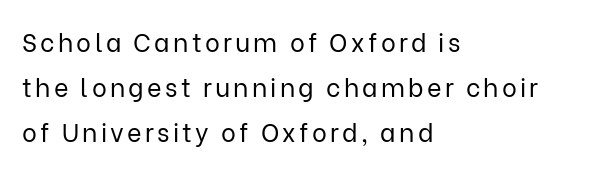
Q: Is the text bold? A: No.
Q: Is the text italic (slanted)? A: No, it is upright.
Q: Is the text underlined? A: No.
Q: How is the paragraph aligned? A: Left-aligned.
